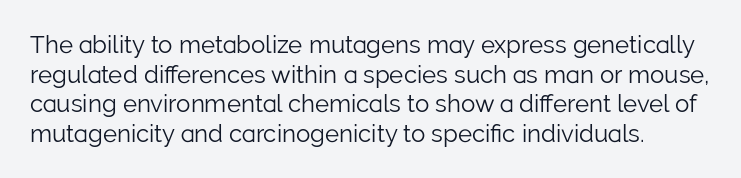
{"italic": "no", "bold": "no", "underline": "no", "line_spacing_ratio": 1.23, "letter_spacing": "normal", "letter_spacing_em": 0.0, "glyph_px": 24}
